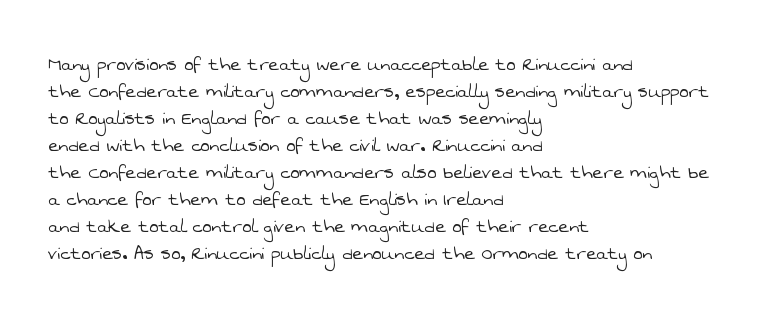
{"bold": "no", "underline": "no", "align": "left", "line_spacing_ratio": 1.23, "letter_spacing": "normal", "letter_spacing_em": 0.0, "glyph_px": 22}
